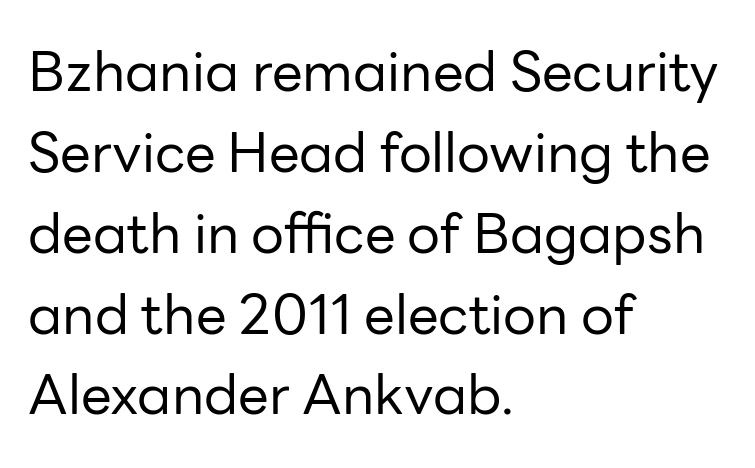
{"serif": "no", "italic": "no", "bold": "no", "weight": "regular", "width": "normal", "stroke_contrast": "low", "x_height": "medium", "monospaced": "no", "underline": "no", "align": "left", "line_spacing": "normal", "line_spacing_ratio": 1.47, "letter_spacing": "normal", "letter_spacing_em": 0.0, "glyph_px": 55}
